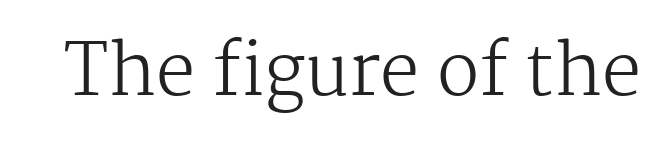
The image shows 70 px regular-weight serif type, upright; set normal letter spacing, not underlined; medium stroke contrast and a medium x-height.
